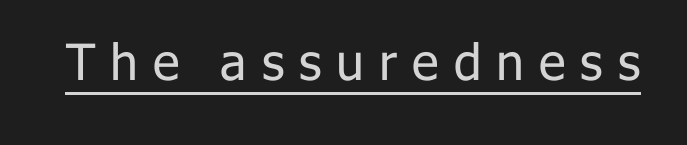
Q: Is the text bold? A: No.
Q: Is the text italic (slanted)? A: No, it is upright.
Q: Is the typeface a serif or a sans-serif typeface? A: Sans-serif.
Q: Is the text underlined? A: Yes.
Q: Is the spacing between letters normal or unusually wide? A: Unusually wide.
Q: Width (condensed, normal, or wide)? A: Normal.
Q: Stroke contrast? A: Low.
Q: x-height? A: Medium.
Q: Monospaced? A: No.
